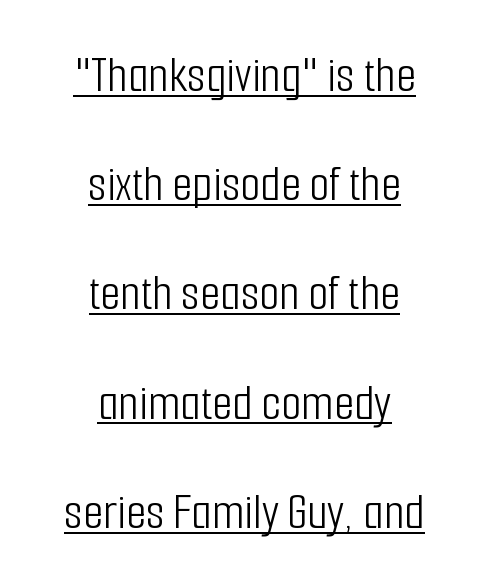
In CSS terms this would be text-align: center. Ordinary non-slanted type is in use. Do the characters align in a grid? No, the font is proportional. In terms of letterspacing, this is plain default setting. Examine the stroke ends and you'll find no serifs. The string is rendered with underlining switched on.
